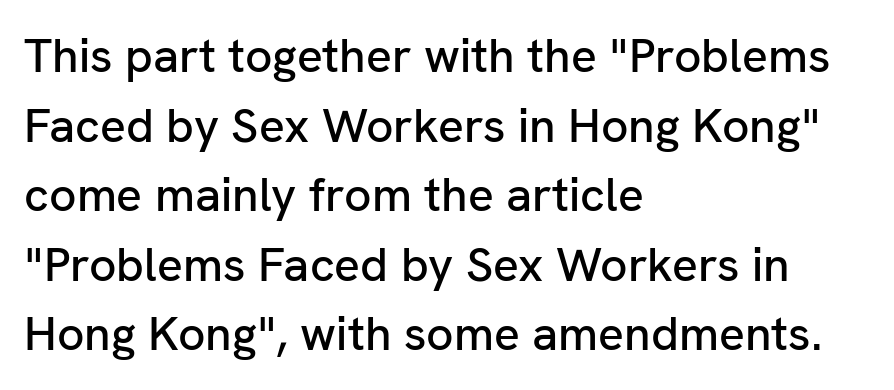
{"serif": "no", "italic": "no", "width": "normal", "stroke_contrast": "low", "x_height": "medium", "monospaced": "no", "underline": "no", "align": "left", "line_spacing": "normal", "line_spacing_ratio": 1.45, "letter_spacing": "normal", "letter_spacing_em": 0.0, "glyph_px": 48}
